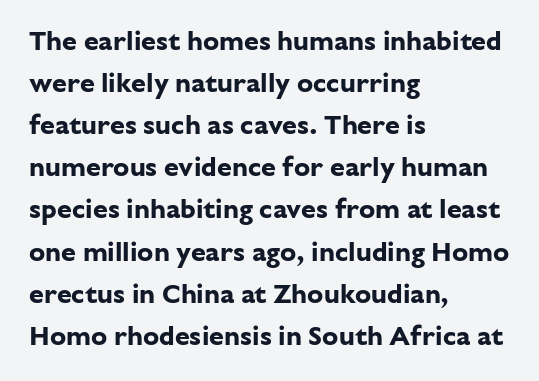
Nothing unusual about the tracking: characters are spaced as the font intends. Layout note: lines flush left. Does the lettering tilt? It doesn't — this is upright. The characters look thick and weighty, a clear bold. If you measured baseline to baseline, you'd find a middling distance. Underlining? Definitely not there.
